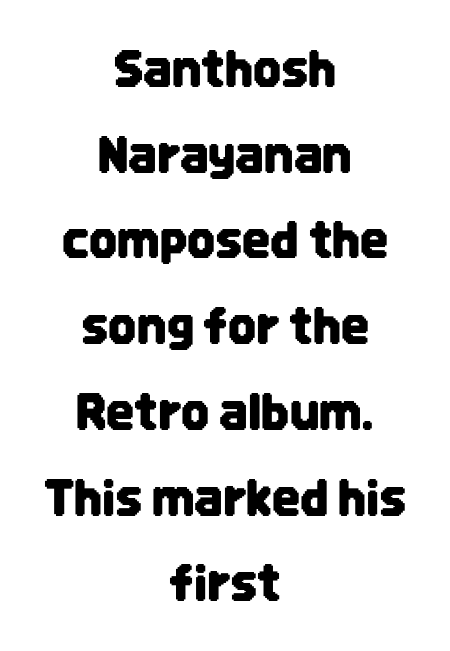
The image shows 49 px condensed sans-serif type, upright; set centered, line spacing 1.75x, normal letter spacing, not underlined; low stroke contrast and a large x-height.
